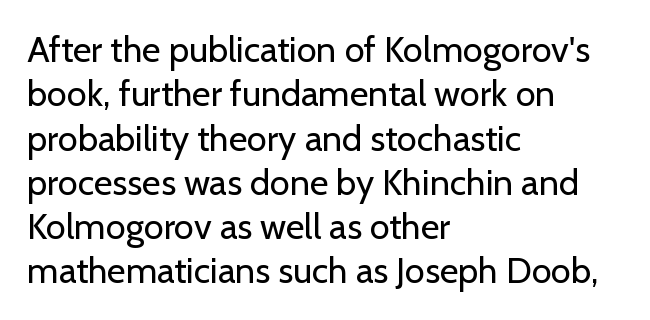
The image shows 36 px regular-weight sans-serif type, upright; set left-aligned, line spacing 1.23x, normal letter spacing, not underlined; low stroke contrast and a medium x-height.
